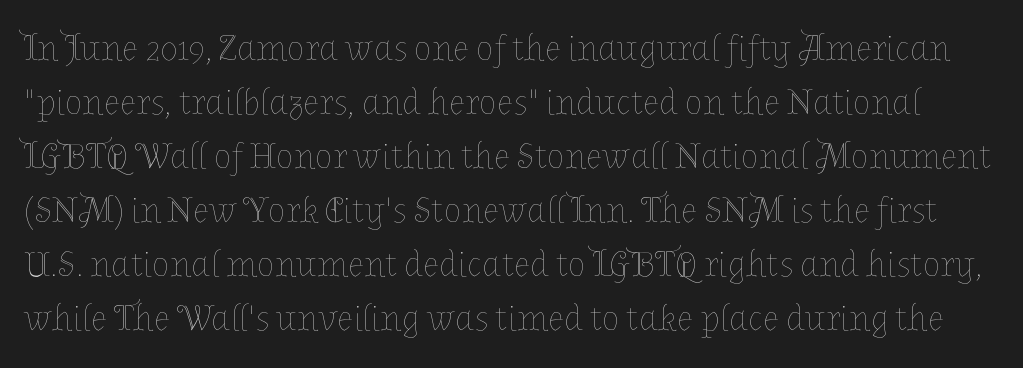
The strokes carry an ordinary text weight at most. A roman cut, with each character standing at attention. What stands out about the letter spacing? Nothing — it is the standard amount. Whoever set this chose a conventional vertical rhythm. Spacing verdict: proportional, widths tailored to each character.
